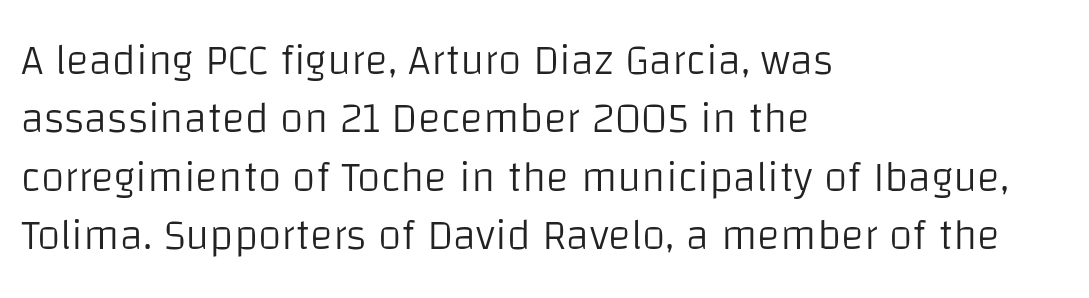
The image shows 43 px light sans-serif type, upright; set left-aligned, normal line spacing (1.36x), normal letter spacing, not underlined; low stroke contrast and a large x-height.
